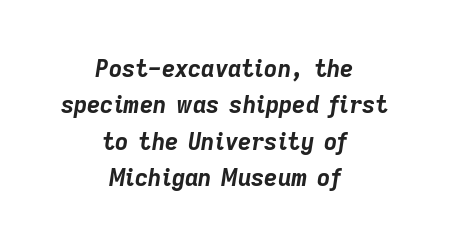
Typesetter's note: full bold, strokes at maximum text heaviness. The line-height multiplier appears to be the usual default. The letters are slanted; this is an italic face. Inter-character spacing is left at the font's built-in metrics.
